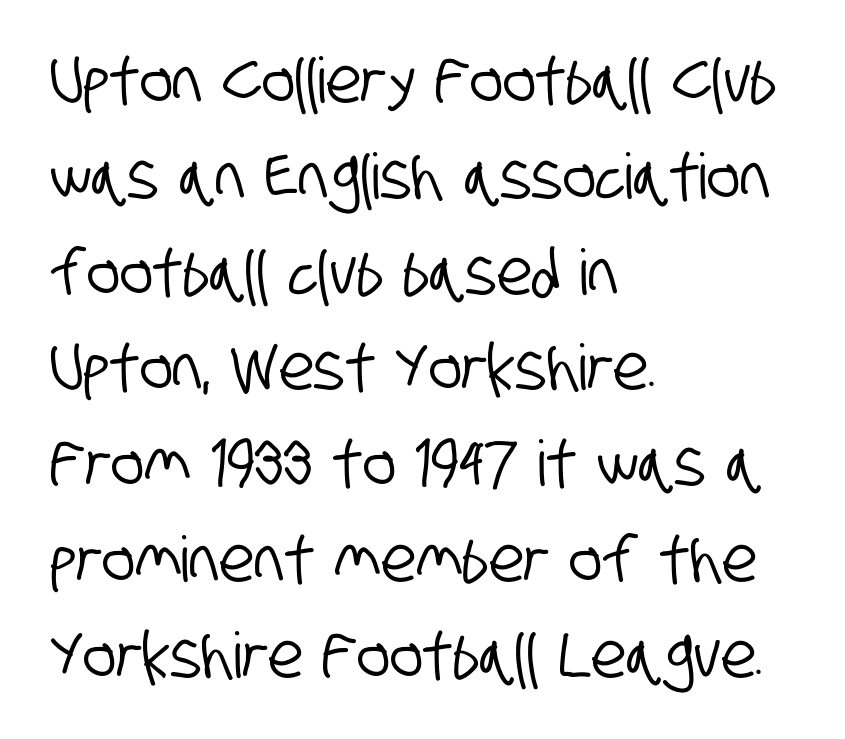
The image shows 63 px condensed sans-serif type; set left-aligned, normal line spacing (1.52x), normal letter spacing, not underlined; low stroke contrast and a large x-height.
